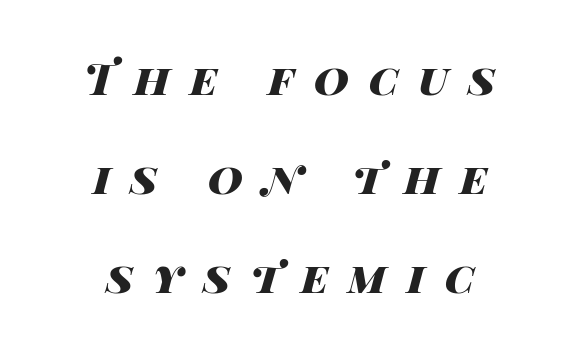
The image shows 43 px heavy, wide type, italic (leaning right); set centered, loose line spacing (2.3x), unusually wide letter spacing (+0.46 em), not underlined; high stroke contrast and a large x-height.
